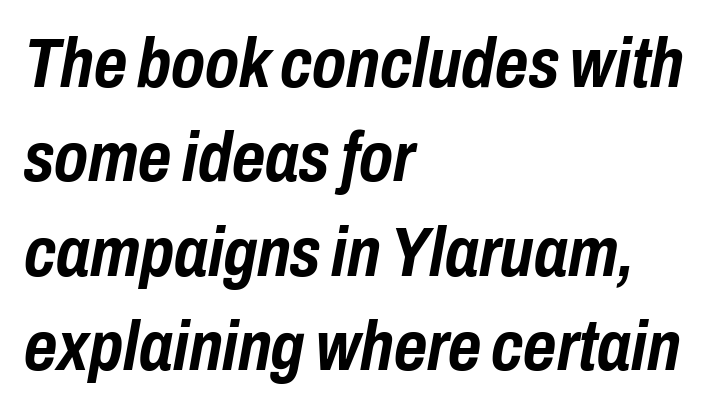
Think of a printed novel: that variable character pitch is what you see here. The lines in this sample share a left origin and differ only in where they stop. Descender tails drop into unmarked territory. This is oblique type, the kind used for emphasis or titles.
